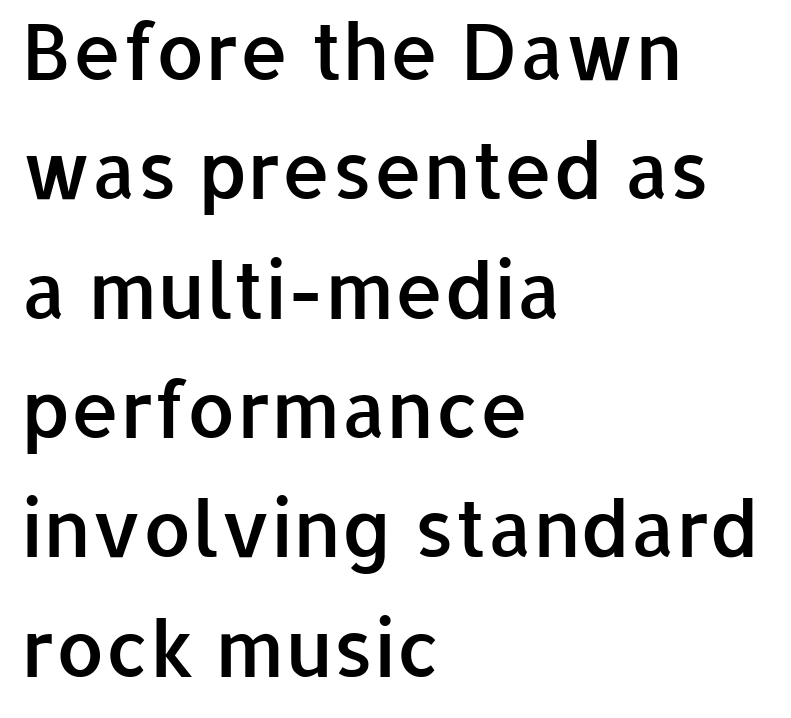
Q: Is the text bold? A: Semi-bold.
Q: Is the text italic (slanted)? A: No, it is upright.
Q: Is the typeface a serif or a sans-serif typeface? A: Sans-serif.
Q: Is the text underlined? A: No.
Q: How is the paragraph aligned? A: Left-aligned.
Q: Is the spacing between letters normal or unusually wide? A: Normal.
Q: Is the spacing between lines tight, normal or loose? A: Normal.
Q: Width (condensed, normal, or wide)? A: Normal.
Q: Stroke contrast? A: Low.
Q: x-height? A: Medium.
Q: Monospaced? A: No.
